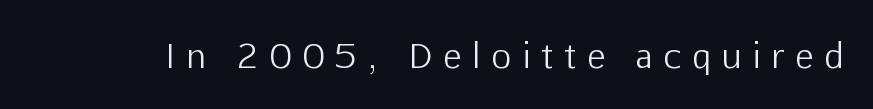
Here the designer chose a conventional face with non-uniform glyph widths. Only glyphs here, with clear space below each row. The letters stand straight up with perfectly vertical stems. The face looks like a standard text weight, possibly lighter. These lines have a slow, spaced-out rhythm from letter to letter. The glyphs in this specimen are sans serif.
